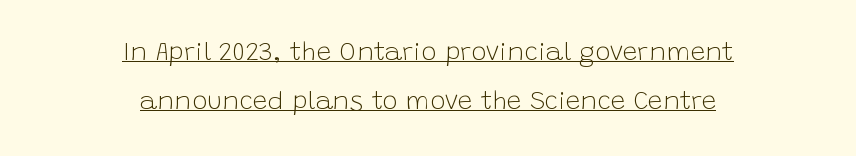
The image shows 26 px text type, upright; set centered, line spacing 1.88x, normal letter spacing, underlined.
